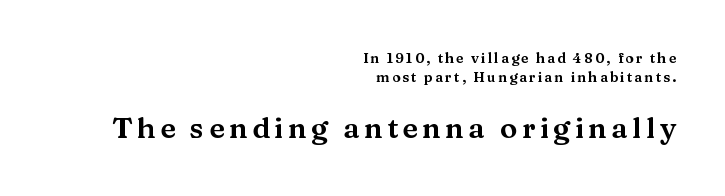
Line spacing here is normal. The designer gave the closing block more size than the opening block. The type family on display is of the serif kind. Just letters on the line, the space beneath them empty.
